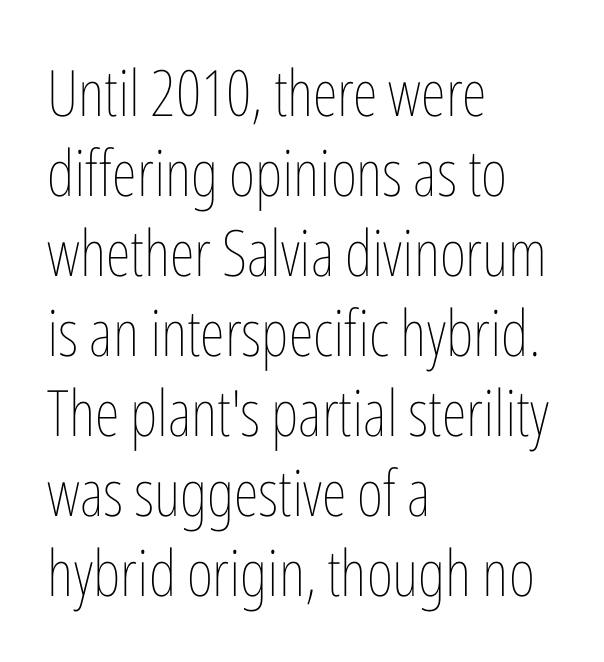
Q: Is the text bold? A: No.
Q: Is the text italic (slanted)? A: No, it is upright.
Q: Is the text underlined? A: No.
Q: How is the paragraph aligned? A: Left-aligned.
Q: Is the spacing between letters normal or unusually wide? A: Normal.
Q: Is the spacing between lines tight, normal or loose? A: Normal.
Q: Width (condensed, normal, or wide)? A: Condensed.
Q: Stroke contrast? A: Low.
Q: x-height? A: Medium.
Q: Monospaced? A: No.
